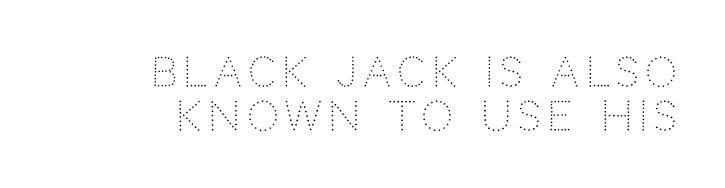
The type family on display is of the sans-serif kind. If you drew a line through each stem, it would be perfectly vertical. The rag falls on the left side of this text block. Think of a printed novel: that variable character pitch is what you see here. The cut favours lightness, reaching ordinary text weight at its darkest. Whoever set this chose condensed vertical rhythm over breathing room.
